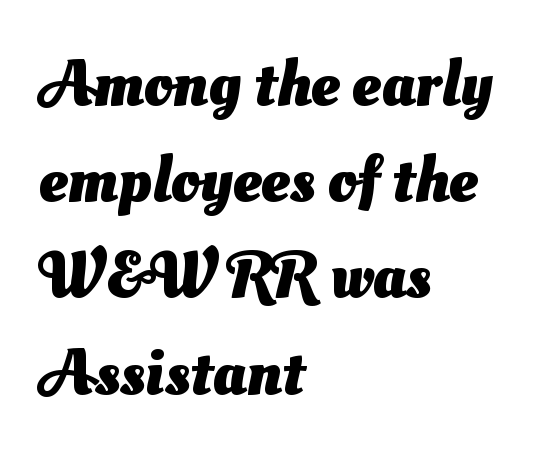
What stands out about the letter spacing? Nothing — it is the standard amount. Normally led — the rows are evenly, conventionally spaced. Unmarked baselines from the first word to the last. What kind of face is this? One without serifs — a sans.
